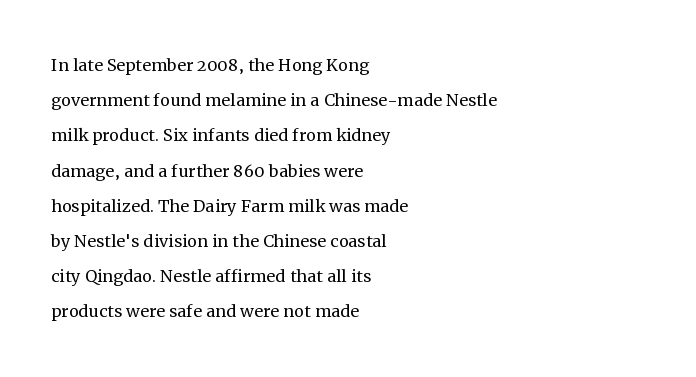
{"italic": "no", "bold": "no", "underline": "no", "align": "left", "line_spacing": "normal", "line_spacing_ratio": 1.6, "letter_spacing": "normal", "letter_spacing_em": 0.0, "glyph_px": 22}
